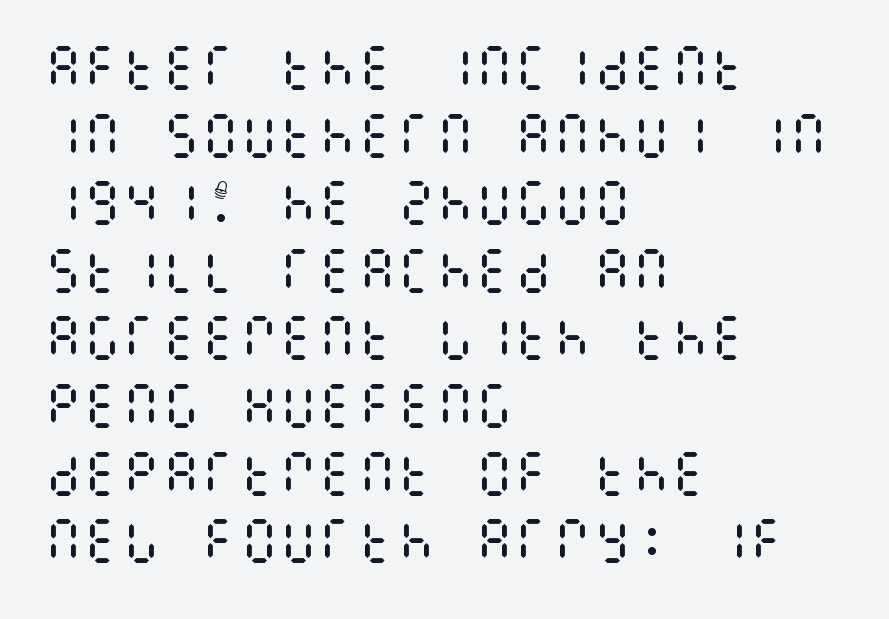
{"italic": "no", "bold": "no", "weight": "regular", "width": "condensed", "stroke_contrast": "medium", "x_height": "large", "underline": "no", "align": "left", "line_spacing": "normal", "line_spacing_ratio": 1.38, "letter_spacing": "normal", "letter_spacing_em": 0.0, "glyph_px": 49}
